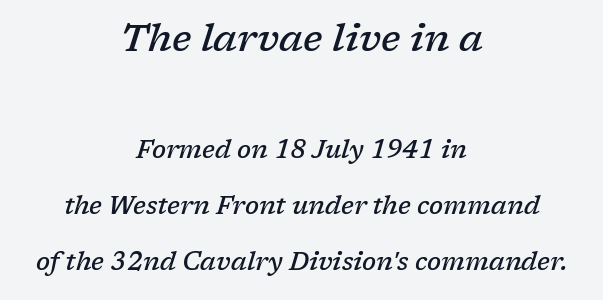
Yep, those are serifs on the letters. Nobody touched the tracking dial on this one. This rendering features lettering with no underline. The letters advance in unequal steps, a hallmark of proportional type. If you squint, the top block still reads clearly — it's the larger of the two.
